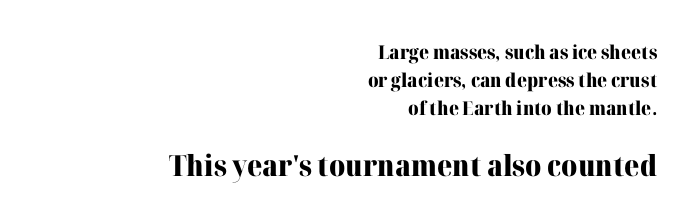
The image shows 29 px heavy serif type, upright; set right-aligned, normal line spacing (1.47x), normal letter spacing, not underlined; the second (bottom) block is 1.53x larger; high stroke contrast and a medium x-height.
